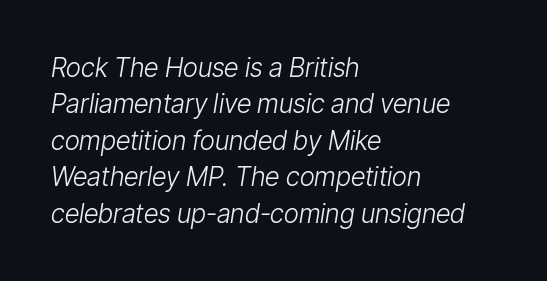
{"italic": "yes", "lean": "right", "slant_degrees": 9, "bold": "no", "underline": "no", "align": "left", "line_spacing": "normal", "line_spacing_ratio": 1.4, "letter_spacing": "normal", "letter_spacing_em": 0.0, "glyph_px": 26}
